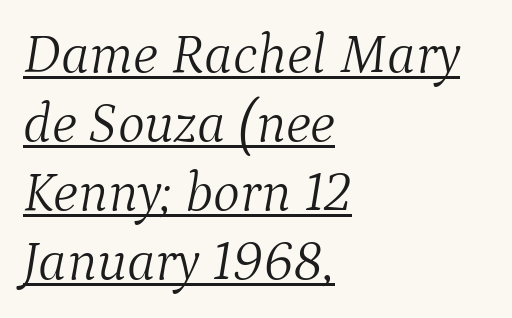
{"serif": "yes", "italic": "yes", "lean": "right", "slant_degrees": 9, "bold": "no", "weight": "light", "width": "normal", "stroke_contrast": "medium", "x_height": "medium", "monospaced": "no", "underline": "yes", "align": "left", "line_spacing_ratio": 1.21, "letter_spacing": "normal", "letter_spacing_em": 0.0, "glyph_px": 57}
